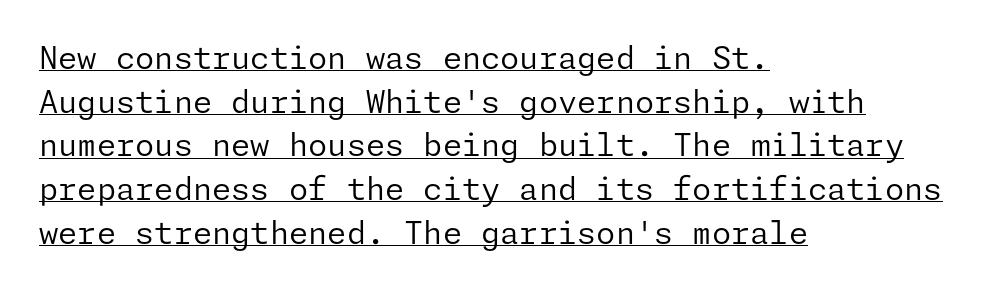
Q: Is the text bold? A: No.
Q: Is the text italic (slanted)? A: No, it is upright.
Q: Is the typeface a serif or a sans-serif typeface? A: Sans-serif.
Q: Is the text underlined? A: Yes.
Q: How is the paragraph aligned? A: Left-aligned.
Q: Is the spacing between letters normal or unusually wide? A: Normal.
Q: Is the spacing between lines tight, normal or loose? A: Normal.
Q: Width (condensed, normal, or wide)? A: Normal.
Q: Stroke contrast? A: Low.
Q: x-height? A: Medium.
